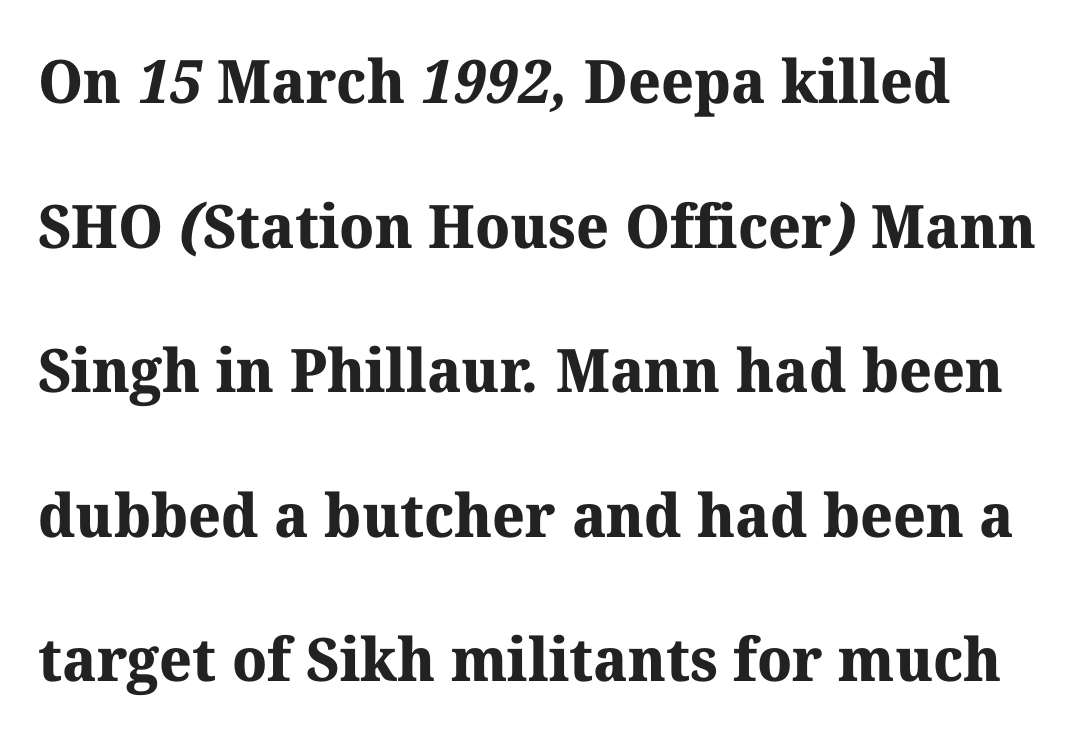
Q: Is the text bold? A: Yes.
Q: Is the typeface a serif or a sans-serif typeface? A: Serif.
Q: Is the text underlined? A: No.
Q: Is the spacing between letters normal or unusually wide? A: Normal.
Q: Is the spacing between lines tight, normal or loose? A: Loose.
Q: Width (condensed, normal, or wide)? A: Normal.
Q: Stroke contrast? A: Medium.
Q: x-height? A: Medium.
Q: Monospaced? A: No.
